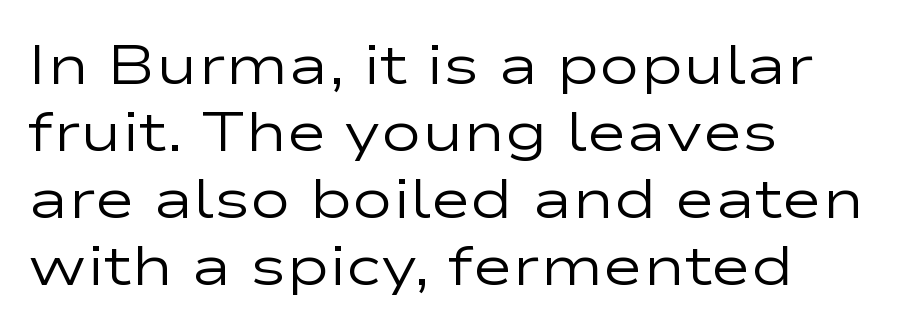
{"serif": "no", "italic": "no", "bold": "no", "weight": "regular", "width": "wide", "stroke_contrast": "low", "x_height": "medium", "monospaced": "no", "underline": "no", "align": "left", "line_spacing_ratio": 1.22, "letter_spacing": "normal", "letter_spacing_em": 0.0, "glyph_px": 55}
